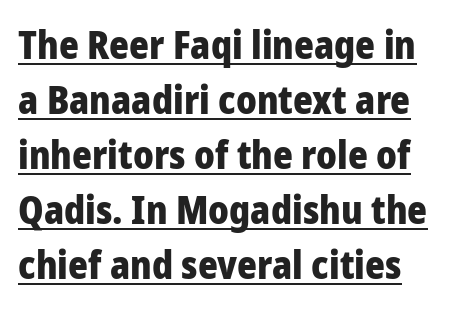
A sans-serif font was chosen for this passage. In designer terms, the underline attribute is active on this setting. No extra tracking has been applied to these lines. Its strokes are broad and dark, the hallmark of bold type.
